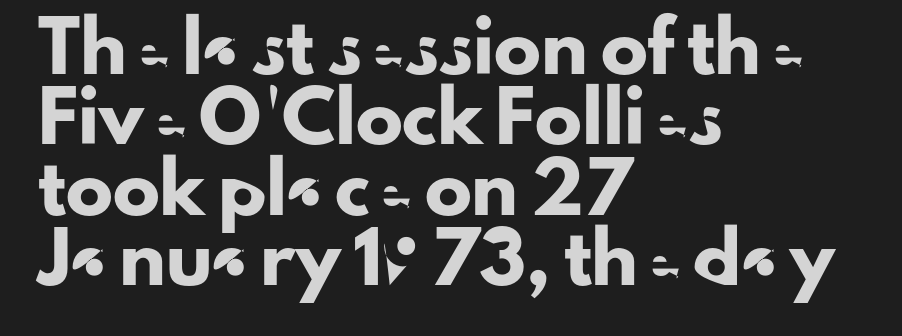
{"serif": "no", "italic": "no", "width": "normal", "stroke_contrast": "low", "x_height": "small", "monospaced": "no", "underline": "no", "align": "left", "line_spacing": "normal", "line_spacing_ratio": 1.5, "letter_spacing": "normal", "letter_spacing_em": 0.0, "glyph_px": 47}
